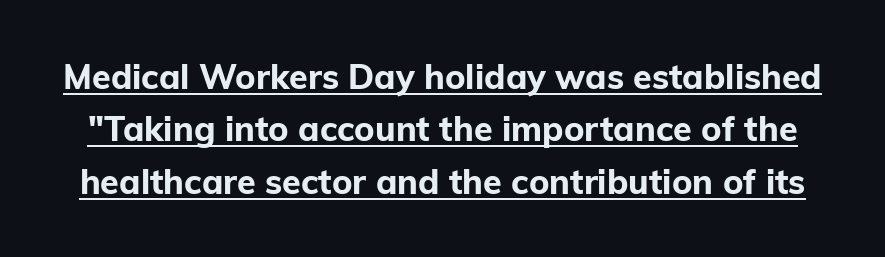
{"serif": "no", "italic": "no", "bold": "yes", "weight": "bold", "width": "normal", "stroke_contrast": "low", "x_height": "medium", "monospaced": "no", "underline": "yes", "line_spacing": "normal", "line_spacing_ratio": 1.54, "letter_spacing": "normal", "letter_spacing_em": 0.0, "glyph_px": 34}
